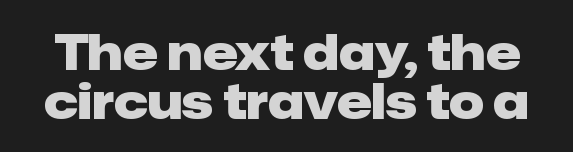
The image shows 49 px heavy sans-serif type, upright; set tight line spacing (1.01x), normal letter spacing, not underlined; low stroke contrast and a medium x-height.
